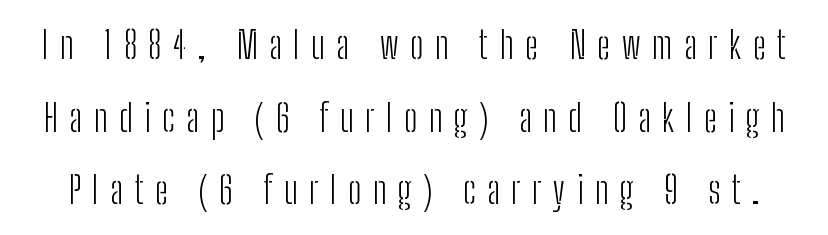
The baseline area is clear. Nope, no serifs anywhere on these letters. Compared with a typical body face, this is equally light or lighter still. The face used here is rendered with a markedly widened letterfit.
